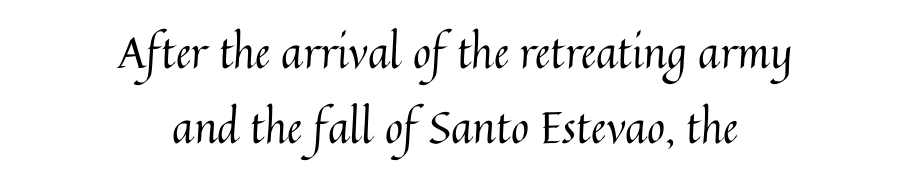
Letters rest on an invisible, unmarked baseline. These glyphs show unthickened strokes, regular width or finer. Horizontal alignment here is central, giving a formal, balanced look. Do the characters align in a grid? No, the font is proportional. How are the letters spaced? Ordinarily, with no added tracking.
